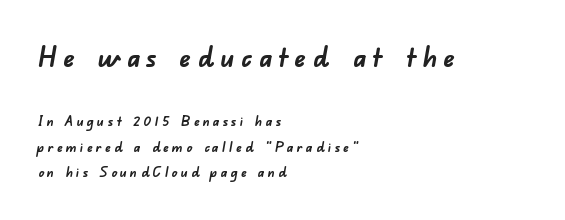
{"serif": "no", "bold": "yes", "weight": "semibold", "width": "normal", "stroke_contrast": "low", "x_height": "small", "monospaced": "no", "underline": "no", "align": "left", "line_spacing_ratio": 1.82, "letter_spacing": "wide", "letter_spacing_em": 0.23, "larger_block": "first", "size_ratio": 2.0, "glyph_px": 28}
